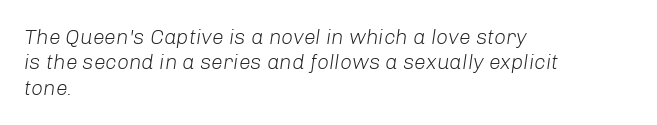
The image shows 21 px text type, italic (leaning right); set left-aligned, line spacing 1.21x, normal letter spacing, not underlined.
